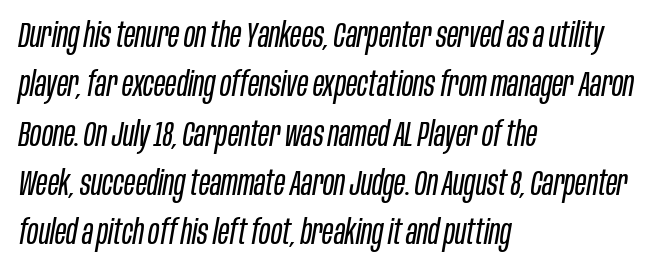
Q: Is the text bold? A: No.
Q: Is the text italic (slanted)? A: Yes, it leans right by about 10 degrees.
Q: Is the text underlined? A: No.
Q: How is the paragraph aligned? A: Left-aligned.
Q: Is the spacing between letters normal or unusually wide? A: Normal.
Q: Is the spacing between lines tight, normal or loose? A: Normal.
Q: Width (condensed, normal, or wide)? A: Condensed.
Q: Stroke contrast? A: Low.
Q: x-height? A: Large.
Q: Monospaced? A: No.
